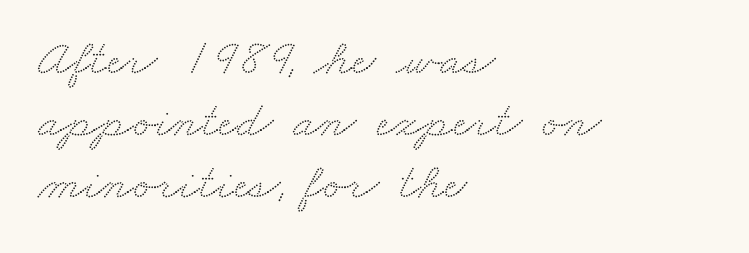
Q: Is the typeface a serif or a sans-serif typeface? A: Serif.
Q: Is the text underlined? A: No.
Q: How is the paragraph aligned? A: Left-aligned.
Q: Is the spacing between letters normal or unusually wide? A: Normal.
Q: Width (condensed, normal, or wide)? A: Wide.
Q: Stroke contrast? A: Medium.
Q: x-height? A: Small.
Q: Monospaced? A: No.
